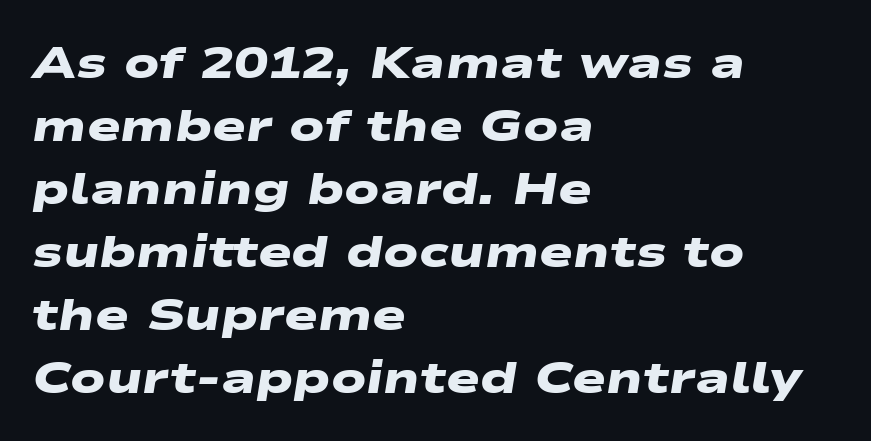
Q: Is the text bold? A: Yes.
Q: Is the typeface a serif or a sans-serif typeface? A: Sans-serif.
Q: Is the text underlined? A: No.
Q: How is the paragraph aligned? A: Left-aligned.
Q: Is the spacing between letters normal or unusually wide? A: Normal.
Q: Is the spacing between lines tight, normal or loose? A: Normal.
Q: Width (condensed, normal, or wide)? A: Wide.
Q: Stroke contrast? A: Low.
Q: x-height? A: Medium.
Q: Monospaced? A: No.
